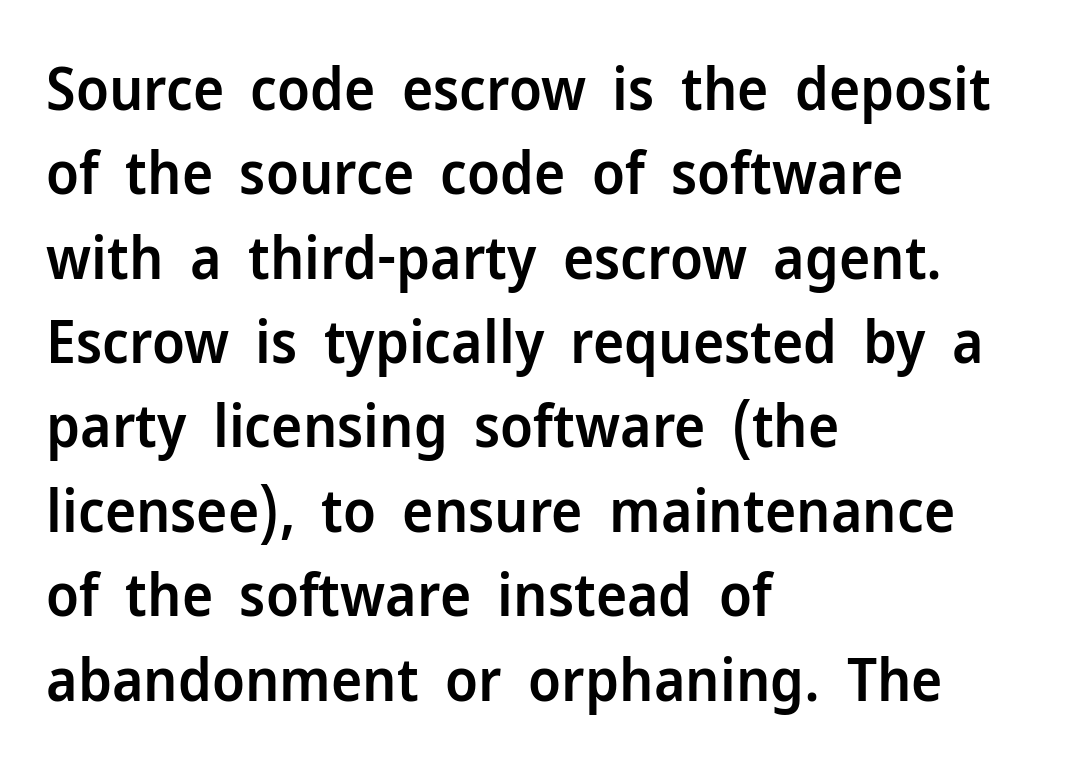
The type is set solid horizontally, with unmodified tracking. Posture: straight, roman, zero tilt. Its strokes are somewhat broadened, the hallmark of semibold type. This sample uses a sans-serif face. The rendering anchors every line to the left-hand side. The glyphs are unaccompanied by any horizontal stroke below them.
